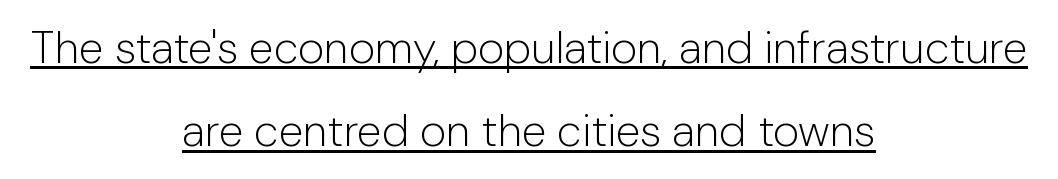
{"serif": "no", "italic": "no", "bold": "no", "weight": "light", "width": "normal", "stroke_contrast": "low", "x_height": "medium", "monospaced": "no", "underline": "yes", "align": "center", "line_spacing_ratio": 1.85, "letter_spacing": "normal", "letter_spacing_em": 0.0, "glyph_px": 45}
